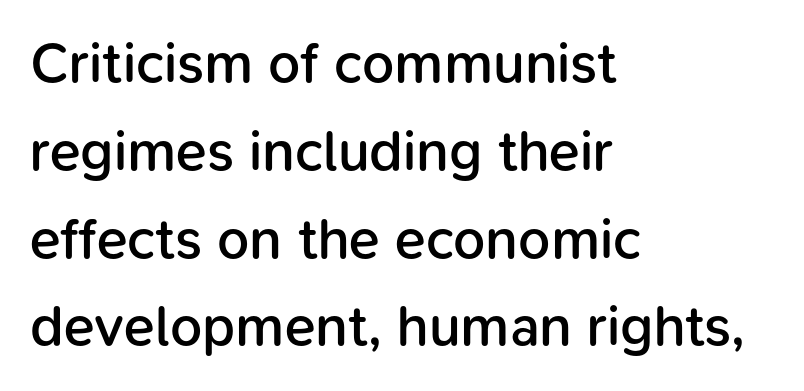
Q: Is the text bold? A: Semi-bold.
Q: Is the text italic (slanted)? A: No, it is upright.
Q: Is the typeface a serif or a sans-serif typeface? A: Sans-serif.
Q: Is the text underlined? A: No.
Q: How is the paragraph aligned? A: Left-aligned.
Q: Is the spacing between letters normal or unusually wide? A: Normal.
Q: Is the spacing between lines tight, normal or loose? A: Normal.
Q: Width (condensed, normal, or wide)? A: Normal.
Q: Stroke contrast? A: Low.
Q: x-height? A: Medium.
Q: Monospaced? A: No.
